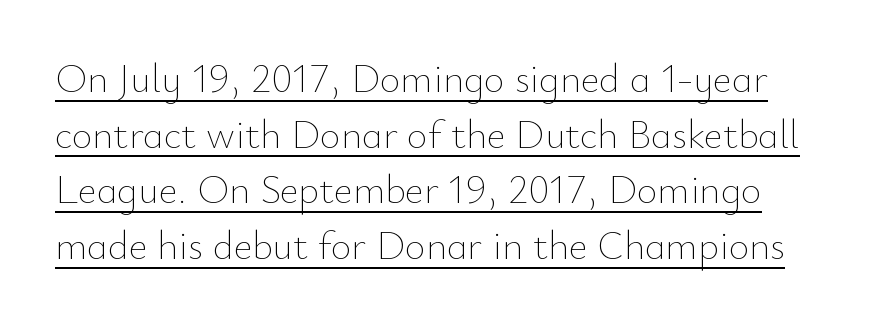
{"italic": "no", "bold": "no", "weight": "thin", "width": "normal", "stroke_contrast": "low", "x_height": "small", "monospaced": "no", "underline": "yes", "line_spacing": "normal", "line_spacing_ratio": 1.39, "letter_spacing": "normal", "letter_spacing_em": 0.0, "glyph_px": 40}
